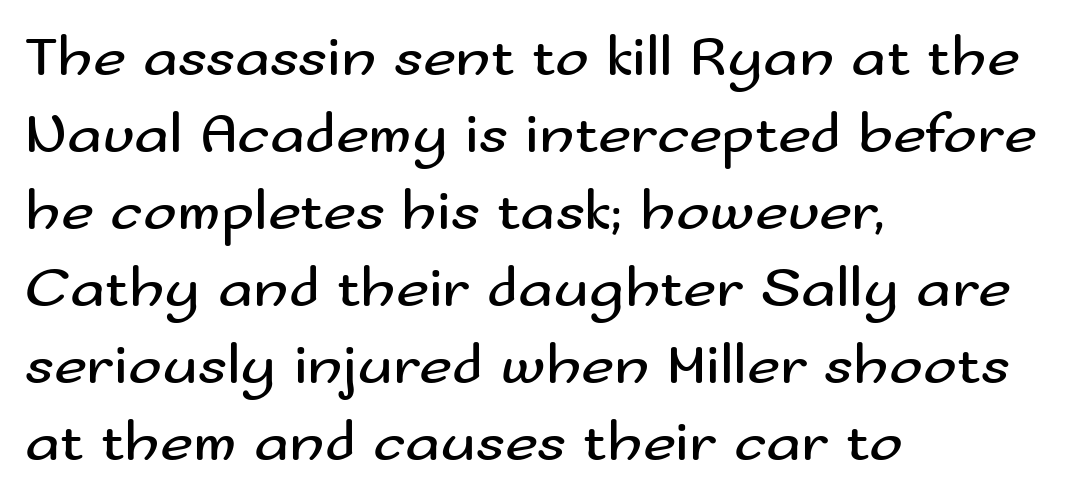
Typeset ragged right — the left edge is the straight one. I'd call this a sans setting — the letters go barefoot. Short note: letters normally spaced. Regular leading.
